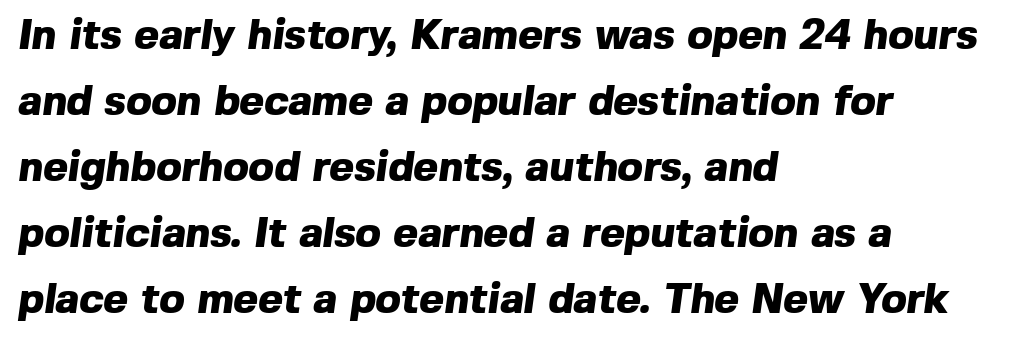
Q: Is the text bold? A: Yes.
Q: Is the typeface a serif or a sans-serif typeface? A: Sans-serif.
Q: Is the text underlined? A: No.
Q: How is the paragraph aligned? A: Left-aligned.
Q: Is the spacing between letters normal or unusually wide? A: Normal.
Q: Is the spacing between lines tight, normal or loose? A: Normal.
Q: Width (condensed, normal, or wide)? A: Normal.
Q: x-height? A: Medium.
Q: Monospaced? A: No.
